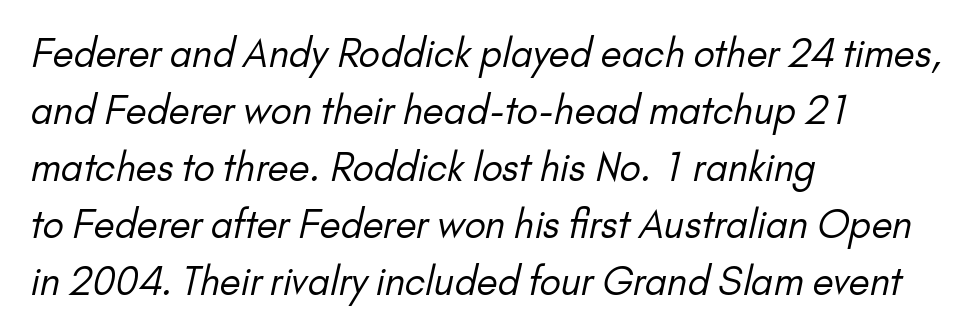
A classic flush-left, rag-right setting is used for this passage. Nothing sits at the stroke ends, so this counts as sans-serif. Characters follow at the spacing the type designer built in. Weight: not bold — regular or lighter.
